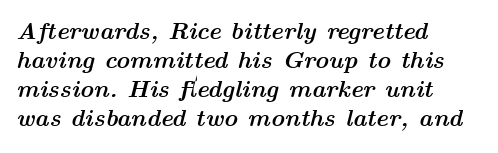
{"italic": "yes", "lean": "right", "slant_degrees": 14, "bold": "yes", "underline": "no", "align": "left", "line_spacing_ratio": 1.21, "letter_spacing": "normal", "letter_spacing_em": 0.0, "glyph_px": 24}
